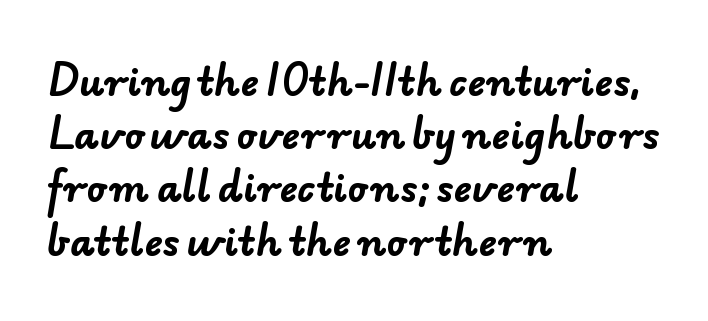
Q: Is the text bold? A: Yes.
Q: Is the typeface a serif or a sans-serif typeface? A: Sans-serif.
Q: Is the text underlined? A: No.
Q: How is the paragraph aligned? A: Left-aligned.
Q: Is the spacing between letters normal or unusually wide? A: Normal.
Q: Is the spacing between lines tight, normal or loose? A: Normal.
Q: Width (condensed, normal, or wide)? A: Normal.
Q: Stroke contrast? A: Low.
Q: x-height? A: Small.
Q: Monospaced? A: No.
